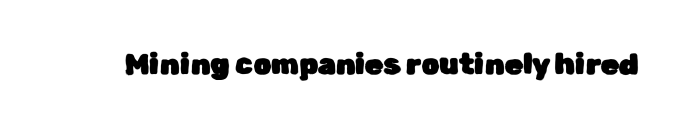
The image shows 29 px sans-serif type, upright; set normal letter spacing, not underlined; low stroke contrast and a medium x-height.
